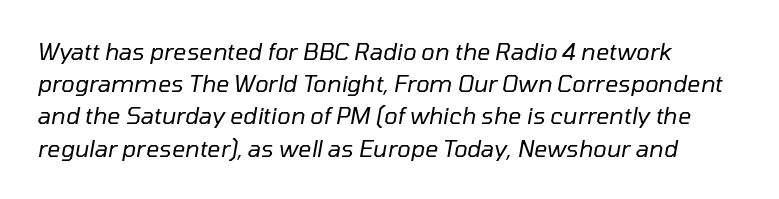
Observe the ordinary spacing: letters are neighbours, not strangers. How would I describe the line gaps? Plain and ordinary. Caption: multi-line text, flush left, ragged right. Looking at the ascenders, they clearly lean.
